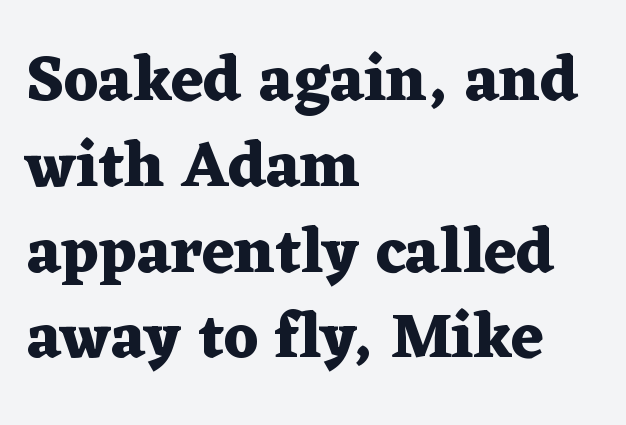
The rendering keeps characters at their native spacing. Where is the straight margin? On the left. Each letter's strokes conclude with small projecting serifs. The font's upright variant was chosen for this text. Looks like regular typesetting: each glyph gets only the width it needs.
